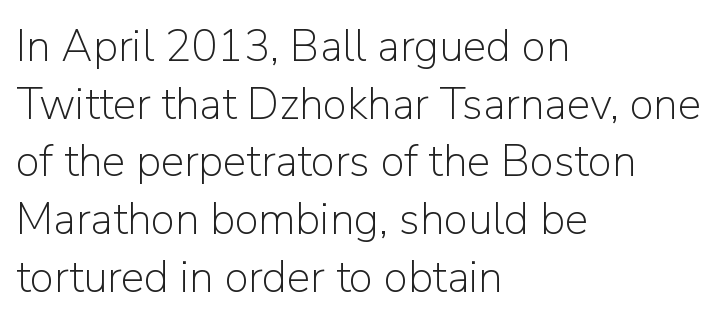
A typesetter would call this zero additional tracking. In terms of leading, this rendering sits right in the middle. The setting favours the left margin, as ordinary paragraphs usually do. Is this a fixed-width face? No — the glyphs have proportional, varying widths. A sans-serif font was chosen for this passage.
